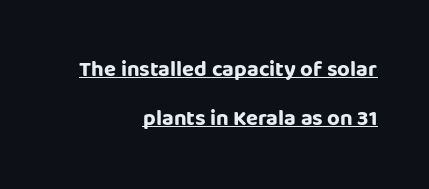
{"italic": "no", "bold": "yes", "underline": "yes", "align": "right", "line_spacing": "loose", "line_spacing_ratio": 2.22, "letter_spacing": "normal", "letter_spacing_em": 0.0, "glyph_px": 22}
